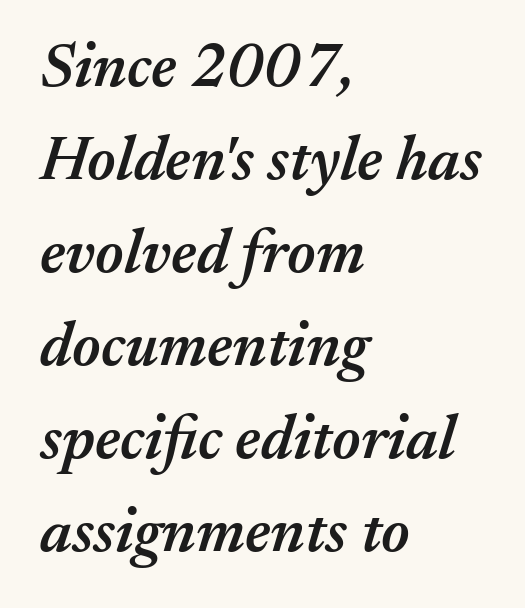
Leftover space on each line is placed entirely after the last word. Honestly, the letter spacing is just normal — you wouldn't notice it. The passage shown is typed in a proportional face where columns would drift. Italic: yes, the glyphs are oblique. Vertical spacing — default. This is moderately heavy type, rendered in semibold.
